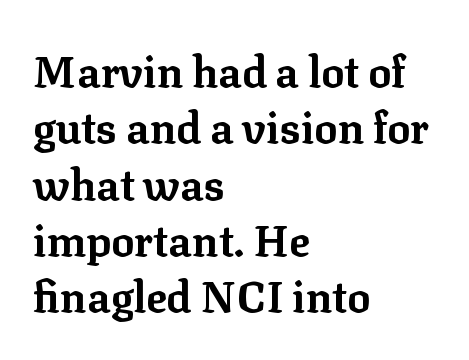
The image shows 43 px bold serif type, upright; set left-aligned, normal line spacing (1.31x), normal letter spacing, not underlined; low stroke contrast and a medium x-height.
